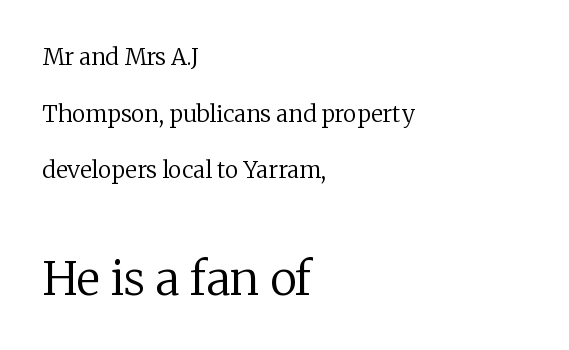
The image shows 46 px regular-weight serif type, upright; set left-aligned, loose line spacing (2.46x), normal letter spacing, not underlined; the second (bottom) block is 2.0x larger; low stroke contrast and a medium x-height.
